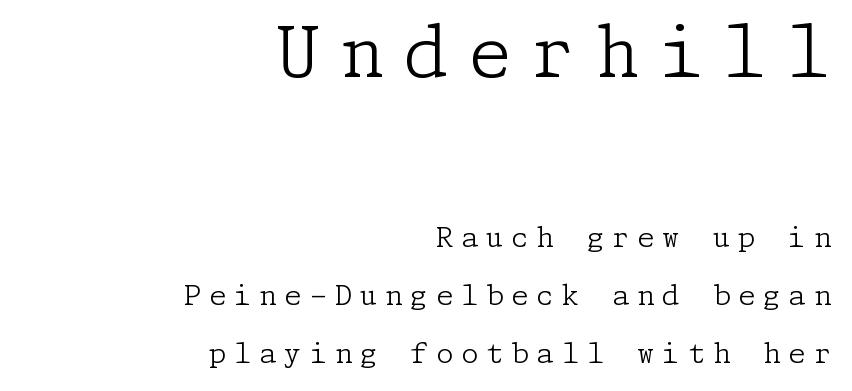
Q: Is the text bold? A: No.
Q: Is the text italic (slanted)? A: No, it is upright.
Q: Is the typeface a serif or a sans-serif typeface? A: Serif.
Q: Is the text underlined? A: No.
Q: How is the paragraph aligned? A: Right-aligned.
Q: Is the spacing between letters normal or unusually wide? A: Unusually wide.
Q: Is the spacing between lines tight, normal or loose? A: Loose.
Q: Which block of text is set in a larger size, the first (top) or the second (bottom)? A: The first (top) one.
Q: Width (condensed, normal, or wide)? A: Normal.
Q: Stroke contrast? A: Low.
Q: x-height? A: Medium.
